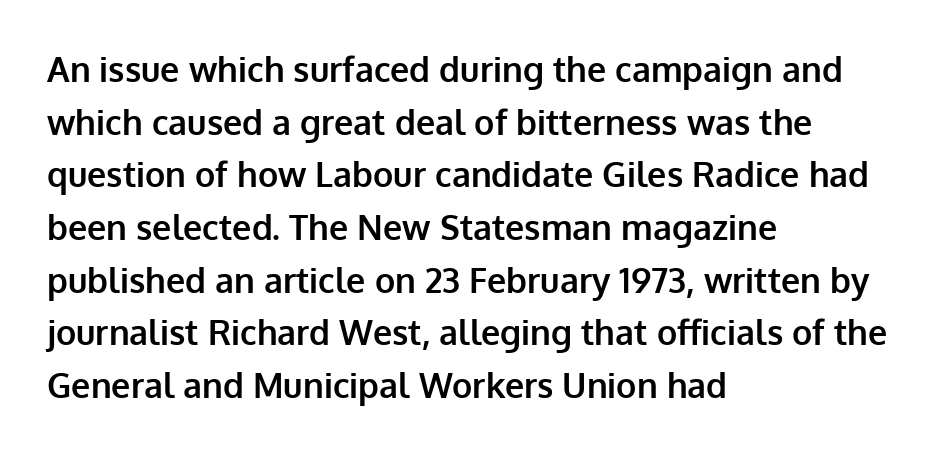
Q: Is the text bold? A: Yes.
Q: Is the text italic (slanted)? A: No, it is upright.
Q: Is the typeface a serif or a sans-serif typeface? A: Sans-serif.
Q: Is the text underlined? A: No.
Q: How is the paragraph aligned? A: Left-aligned.
Q: Is the spacing between letters normal or unusually wide? A: Normal.
Q: Is the spacing between lines tight, normal or loose? A: Normal.
Q: Width (condensed, normal, or wide)? A: Normal.
Q: Stroke contrast? A: Low.
Q: x-height? A: Medium.
Q: Monospaced? A: No.
